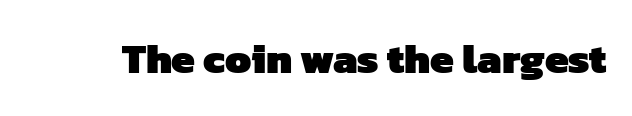
Descender tails drop into unmarked territory. The designer went with a sans here, leaving each stem footless. The letters sit at their default tracking, neither squeezed nor spread. The strokes are fattened all the way to bold. Spacing verdict: proportional, widths tailored to each character.
